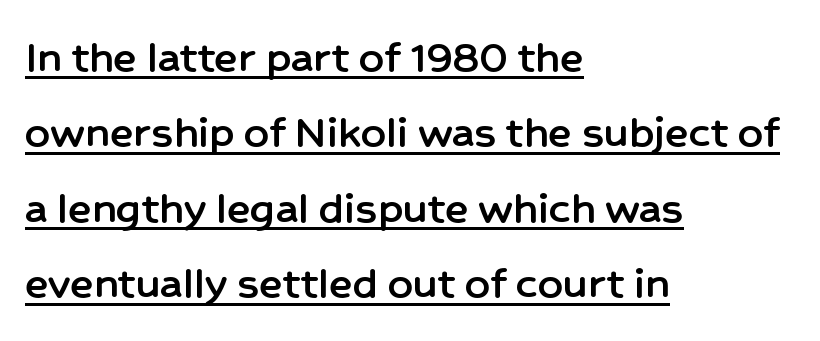
A student would call this left alignment; a typographer would say flush left, rag right. Look at the bottom of the vertical strokes: they stop flat, with no serifs. There is no visible air inserted between adjacent glyphs. Regular leading.
